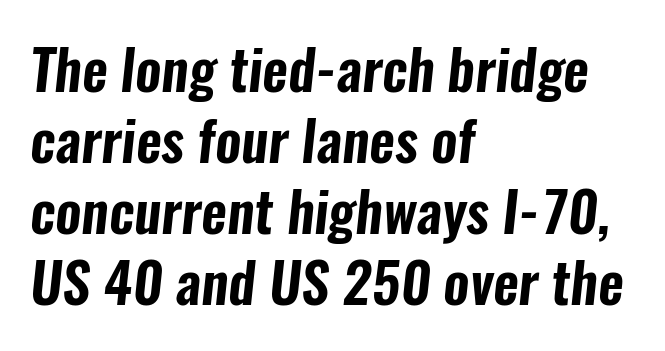
The image shows 56 px condensed sans-serif type; set left-aligned, normal line spacing (1.27x), normal letter spacing, not underlined; low stroke contrast and a medium x-height.
